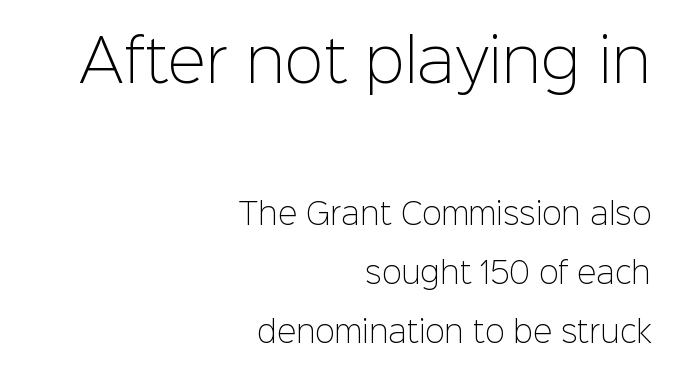
Q: Is the text bold? A: No.
Q: Is the text italic (slanted)? A: No, it is upright.
Q: Is the typeface a serif or a sans-serif typeface? A: Sans-serif.
Q: Is the text underlined? A: No.
Q: How is the paragraph aligned? A: Right-aligned.
Q: Is the spacing between letters normal or unusually wide? A: Normal.
Q: Is the spacing between lines tight, normal or loose? A: Loose.
Q: Which block of text is set in a larger size, the first (top) or the second (bottom)? A: The first (top) one.
Q: Width (condensed, normal, or wide)? A: Normal.
Q: Stroke contrast? A: Low.
Q: x-height? A: Medium.
Q: Monospaced? A: No.
